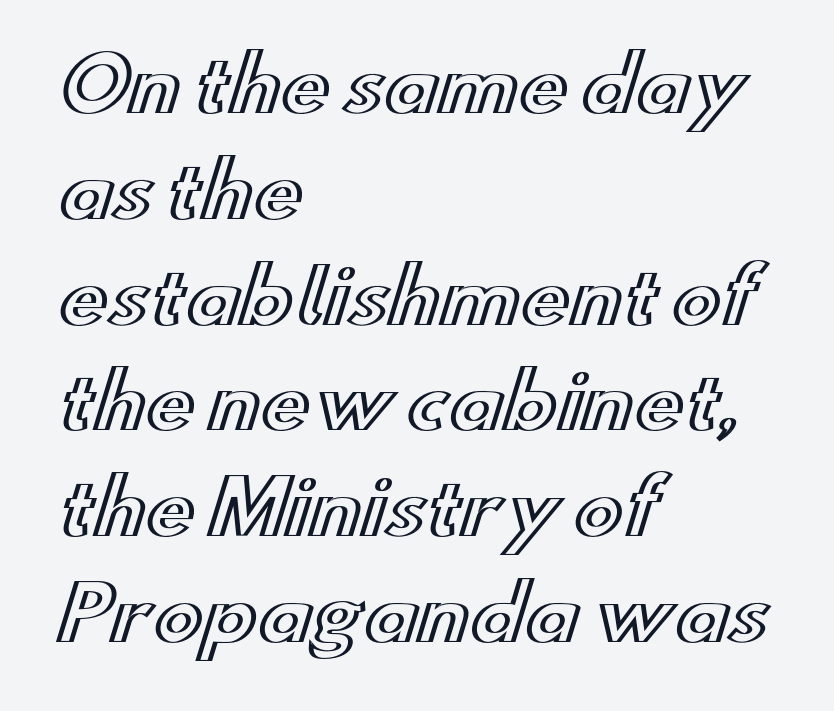
Q: Is the text italic (slanted)? A: Yes.
Q: Is the text underlined? A: No.
Q: How is the paragraph aligned? A: Left-aligned.
Q: Is the spacing between letters normal or unusually wide? A: Normal.
Q: Is the spacing between lines tight, normal or loose? A: Normal.
Q: Width (condensed, normal, or wide)? A: Wide.
Q: x-height? A: Small.
Q: Monospaced? A: No.
